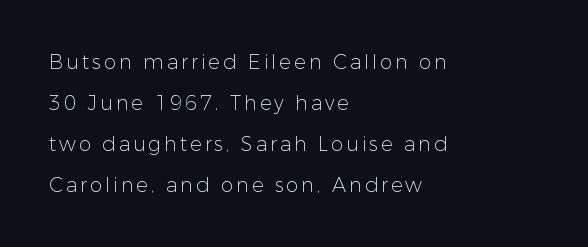
{"italic": "no", "bold": "no", "underline": "no", "align": "left", "line_spacing": "loose", "line_spacing_ratio": 2.05, "glyph_px": 20}
